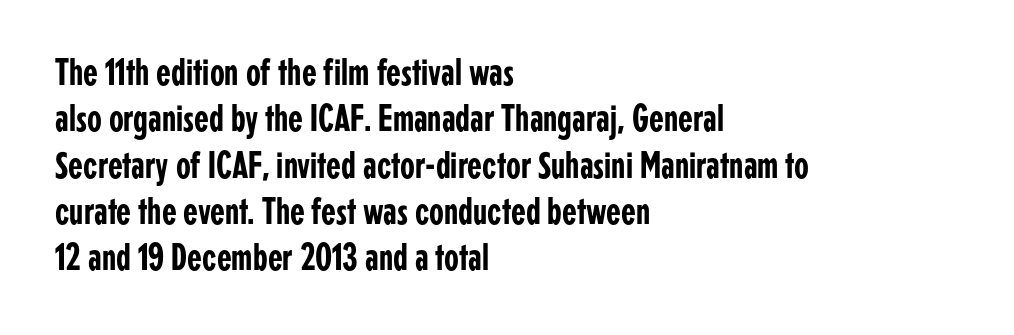
{"serif": "no", "italic": "no", "width": "condensed", "stroke_contrast": "low", "x_height": "medium", "monospaced": "no", "underline": "no", "align": "left", "line_spacing_ratio": 1.22, "letter_spacing": "normal", "letter_spacing_em": 0.0, "glyph_px": 38}
